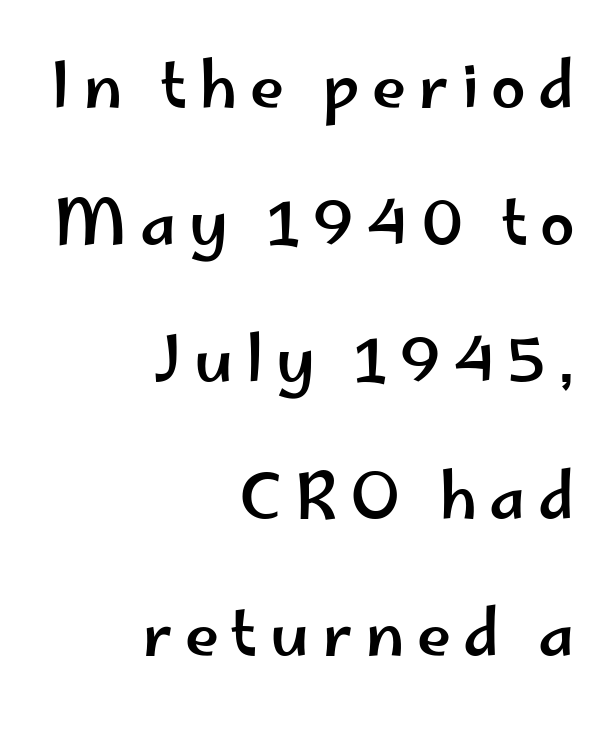
Regarding leading, the lines here are spaced well apart. The face used here is proportionally spaced, like ordinary book or web type. Glyph-to-glyph distance is far greater than everyday printed text. No italicization has been applied; the sample stays upright. The letters carry no serifs — their stems end cleanly without finishing strokes.
